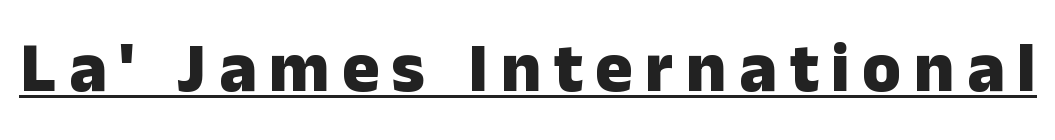
Weight: bold. This rendering employs a face without finishing strokes, i.e., a sans-serif. You can see a thin bar hugging the bottom of the glyphs. Tall strokes in this sample are plumb rather than angled. These lines are rendered in a variable-pitch font.
